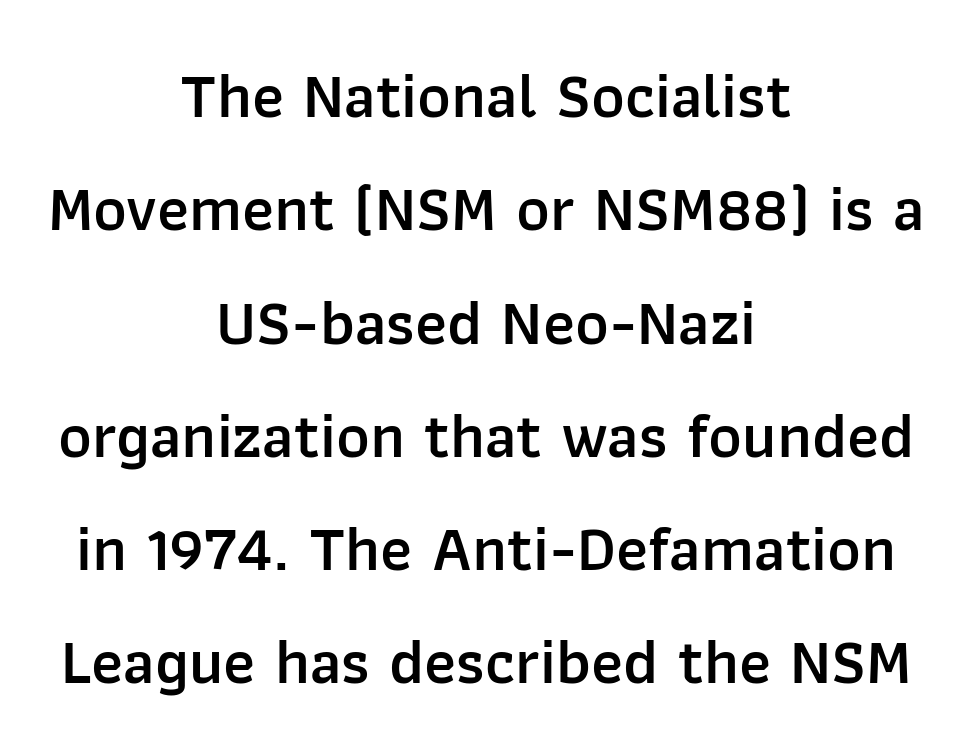
{"serif": "no", "italic": "no", "bold": "semi", "weight": "semibold", "width": "normal", "stroke_contrast": "low", "x_height": "medium", "monospaced": "no", "underline": "no", "align": "center", "line_spacing_ratio": 1.77, "letter_spacing": "normal", "letter_spacing_em": 0.0, "glyph_px": 64}
